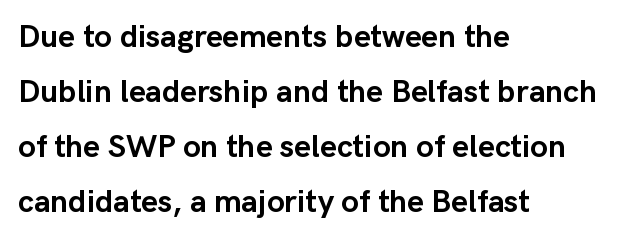
The image shows 32 px semibold sans-serif type, upright; set left-aligned, line spacing 1.72x, normal letter spacing, not underlined; low stroke contrast and a medium x-height.
